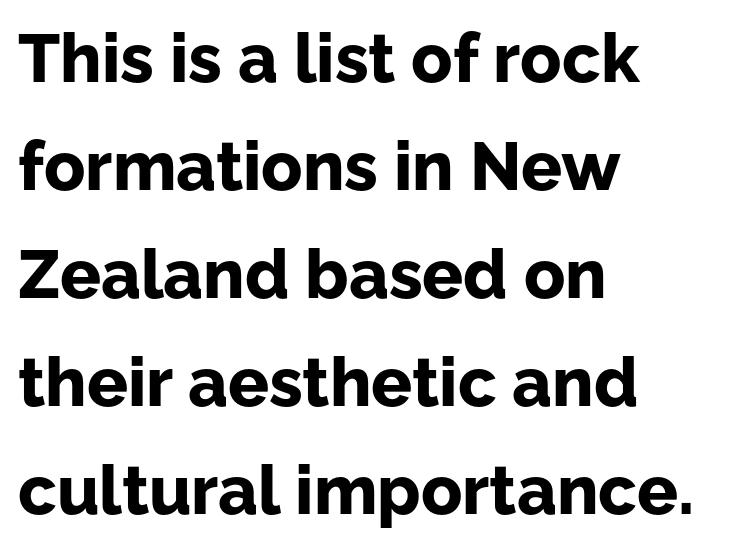
Q: Is the text bold? A: Yes.
Q: Is the text italic (slanted)? A: No, it is upright.
Q: Is the typeface a serif or a sans-serif typeface? A: Sans-serif.
Q: Is the text underlined? A: No.
Q: How is the paragraph aligned? A: Left-aligned.
Q: Is the spacing between letters normal or unusually wide? A: Normal.
Q: Is the spacing between lines tight, normal or loose? A: Normal.
Q: Width (condensed, normal, or wide)? A: Normal.
Q: Stroke contrast? A: Low.
Q: x-height? A: Medium.
Q: Monospaced? A: No.
